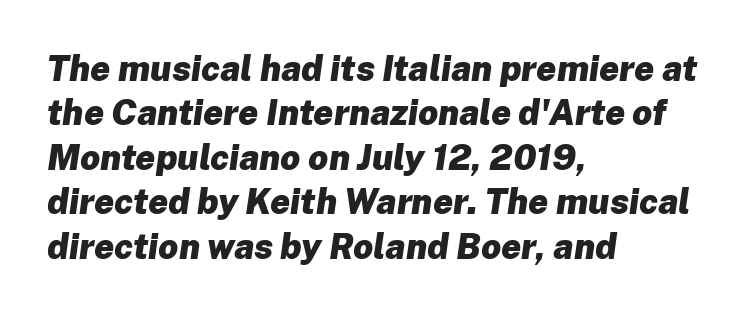
Beneath every word, the page is bare. Note the varied advance widths — an 'i' is clearly narrower than an 'm'. Is the type bold? Yes — the strokes are clearly thick and heavy. The lines sit at an ordinary, default distance from one another. Left-aligned paragraph, ragged on the right.
